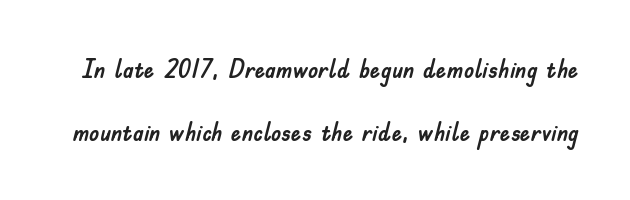
Words float on clear page, feet unadorned. Here the glyphs are tracked normally, forming tight word shapes. Loosely led — the rows are spread out.
